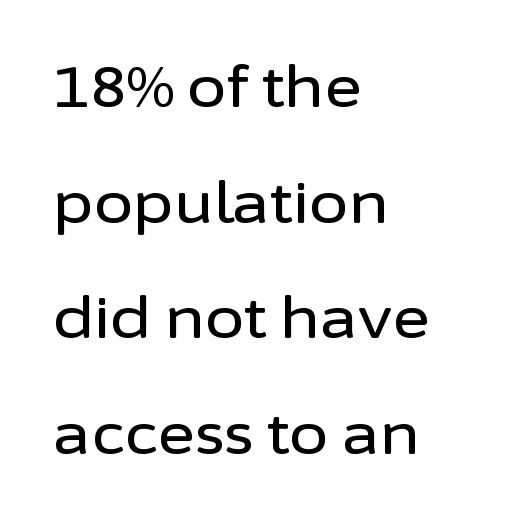
{"serif": "no", "italic": "no", "width": "normal", "stroke_contrast": "low", "x_height": "medium", "monospaced": "no", "underline": "no", "align": "left", "line_spacing": "loose", "line_spacing_ratio": 2.03, "letter_spacing": "normal", "letter_spacing_em": 0.0, "glyph_px": 57}
